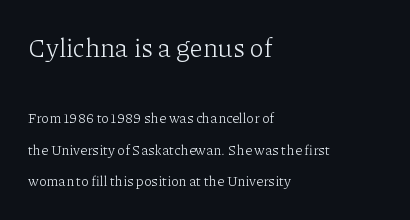
Q: Is the text bold? A: No.
Q: Is the text italic (slanted)? A: No, it is upright.
Q: Is the text underlined? A: No.
Q: How is the paragraph aligned? A: Left-aligned.
Q: Is the spacing between letters normal or unusually wide? A: Normal.
Q: Is the spacing between lines tight, normal or loose? A: Loose.
Q: Which block of text is set in a larger size, the first (top) or the second (bottom)? A: The first (top) one.
